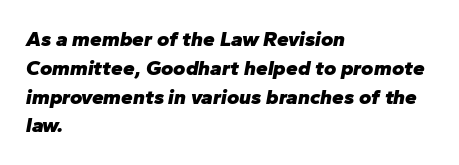
Normally led — the rows are evenly, conventionally spaced. Designer's note — italics engaged. Plenty of ink on the page — the face is bold. A typesetter would call this zero additional tracking. Alignment: flush left.
